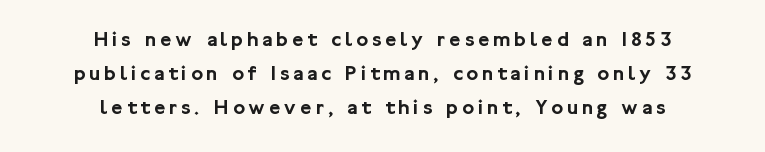
{"italic": "no", "underline": "no", "align": "center", "line_spacing": "normal", "line_spacing_ratio": 1.55, "glyph_px": 22}
